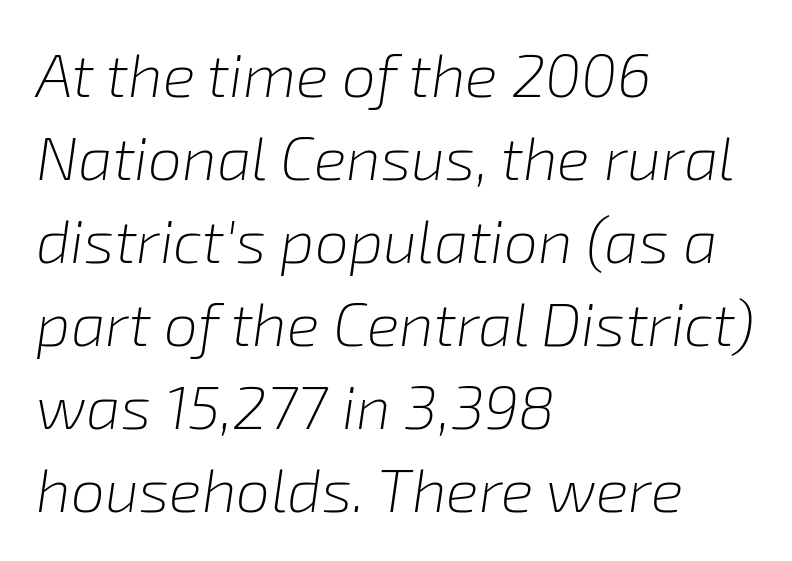
Q: Is the text bold? A: No.
Q: Is the text italic (slanted)? A: Yes, it leans right by about 8 degrees.
Q: Is the text underlined? A: No.
Q: How is the paragraph aligned? A: Left-aligned.
Q: Is the spacing between letters normal or unusually wide? A: Normal.
Q: Is the spacing between lines tight, normal or loose? A: Normal.
Q: Width (condensed, normal, or wide)? A: Normal.
Q: Stroke contrast? A: Low.
Q: x-height? A: Medium.
Q: Monospaced? A: No.
